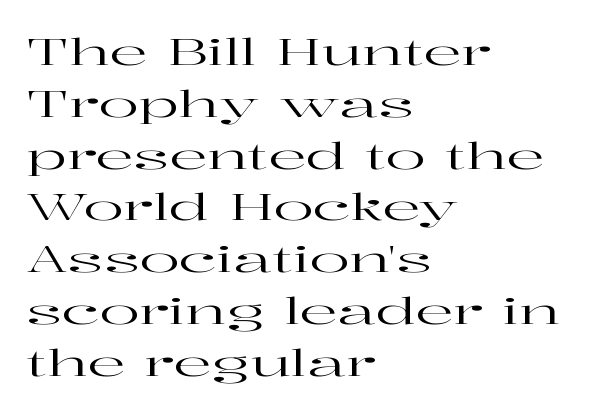
{"serif": "yes", "italic": "no", "width": "wide", "stroke_contrast": "high", "x_height": "medium", "monospaced": "no", "underline": "no", "align": "left", "line_spacing": "normal", "line_spacing_ratio": 1.4, "letter_spacing": "normal", "letter_spacing_em": 0.0, "glyph_px": 37}
